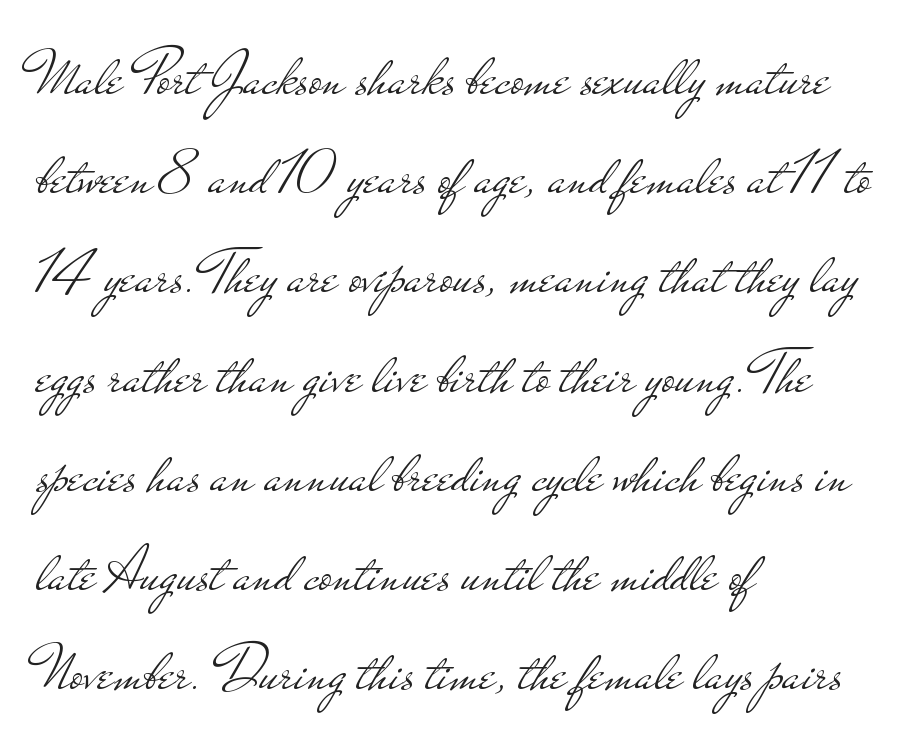
Honestly, there is no underline to notice here at all. Letters have the restrained weight of plain body copy at most. A student would call this left alignment; a typographer would say flush left, rag right. Varying glyph widths throughout — classic text-font behaviour.
